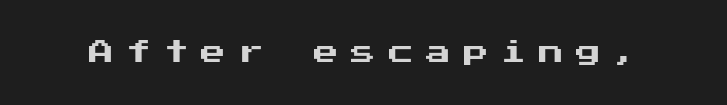
Quick note: not italic, upright. The horizontal fit of the characters is loose and conspicuously gappy. The glyphs are unaccompanied by any horizontal stroke below them.
